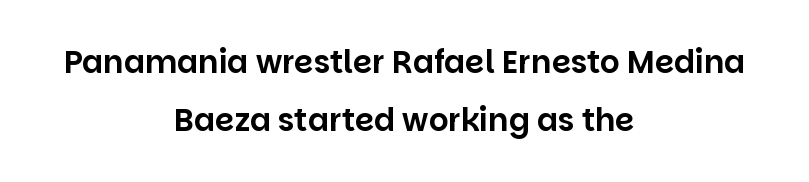
Q: Is the text italic (slanted)? A: No, it is upright.
Q: Is the typeface a serif or a sans-serif typeface? A: Sans-serif.
Q: Is the text underlined? A: No.
Q: How is the paragraph aligned? A: Centered.
Q: Is the spacing between letters normal or unusually wide? A: Normal.
Q: Width (condensed, normal, or wide)? A: Normal.
Q: Stroke contrast? A: Low.
Q: x-height? A: Large.
Q: Monospaced? A: No.
